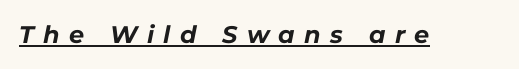
{"italic": "yes", "lean": "right", "slant_degrees": 11, "bold": "yes", "underline": "yes", "letter_spacing": "wide", "letter_spacing_em": 0.39, "glyph_px": 24}
